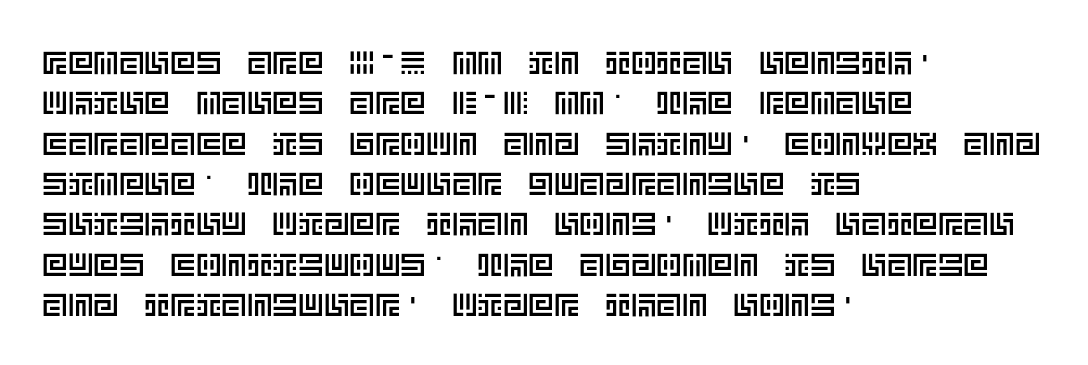
{"italic": "no", "width": "normal", "x_height": "large", "underline": "no", "align": "left", "line_spacing": "normal", "line_spacing_ratio": 1.26, "letter_spacing": "normal", "letter_spacing_em": 0.0, "glyph_px": 32}
